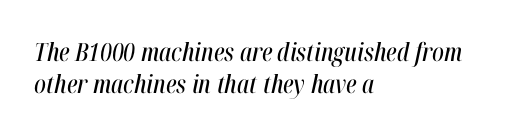
Q: Is the text italic (slanted)? A: Yes, it leans right by about 12 degrees.
Q: Is the text underlined? A: No.
Q: How is the paragraph aligned? A: Left-aligned.
Q: Is the spacing between letters normal or unusually wide? A: Normal.
Q: Is the spacing between lines tight, normal or loose? A: Normal.
